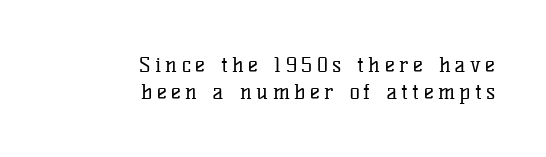
Baseline-to-baseline distance is the conventional proportion of letter height. Every character sits straight up, as roman type does. What stands out about the letter spacing? Its width — letters are far apart. Descenders are the only things crossing below the line. Stroke thickness stays within the range of a standard reading face or lighter.
